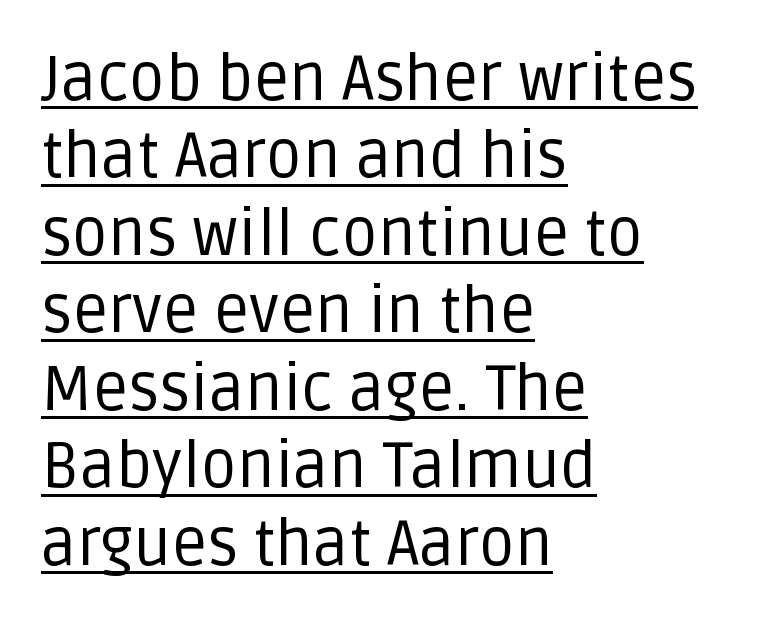
The image shows 63 px regular-weight sans-serif type, upright; set left-aligned, line spacing 1.23x, normal letter spacing, underlined; low stroke contrast and a large x-height.
